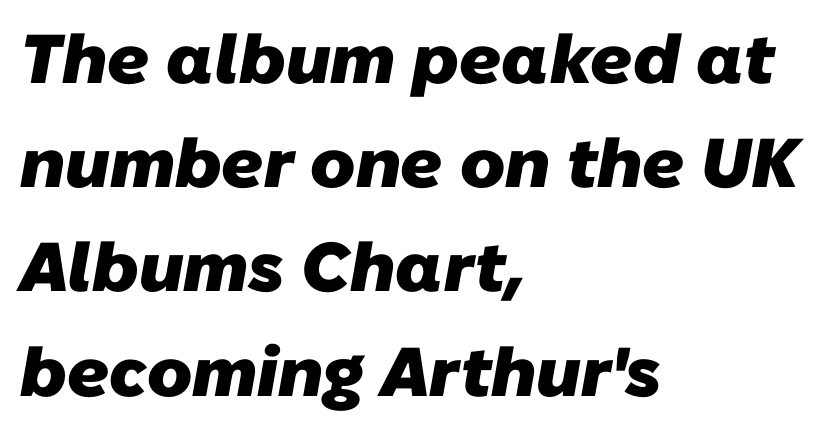
Q: Is the text bold? A: Yes.
Q: Is the typeface a serif or a sans-serif typeface? A: Sans-serif.
Q: Is the text underlined? A: No.
Q: How is the paragraph aligned? A: Left-aligned.
Q: Is the spacing between letters normal or unusually wide? A: Normal.
Q: Is the spacing between lines tight, normal or loose? A: Normal.
Q: Width (condensed, normal, or wide)? A: Normal.
Q: Stroke contrast? A: Low.
Q: x-height? A: Medium.
Q: Monospaced? A: No.
